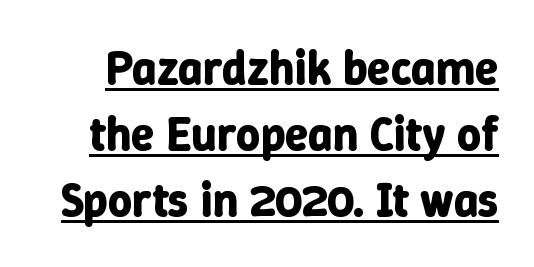
The rendering uses natural spacing where letterforms have individual widths. Glyph-to-glyph distance matches everyday printed text. Set as a true bold cut, around the 700 mark. The font's upright variant was chosen for this text. Students, observe: this is what conventionally led text looks like.
